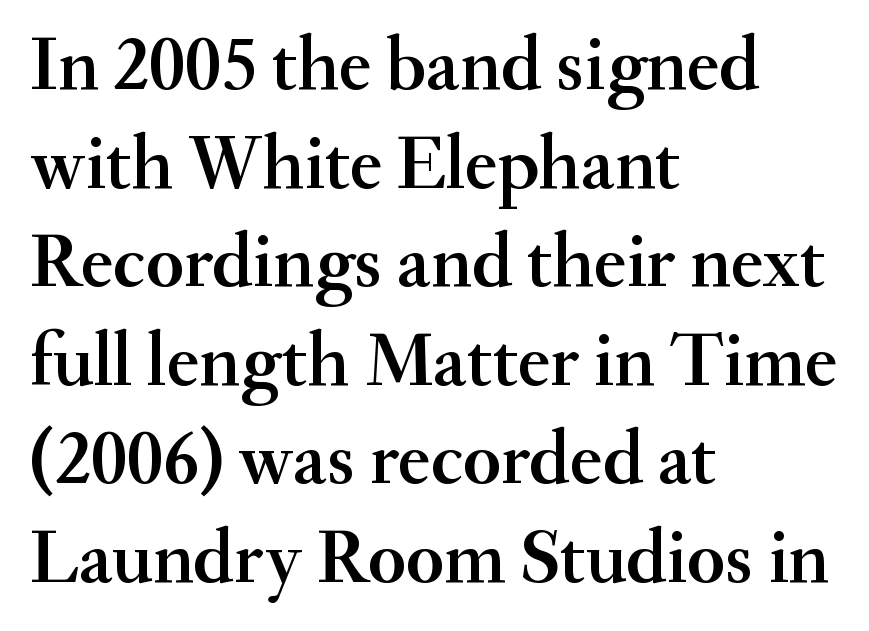
{"serif": "yes", "italic": "no", "width": "normal", "stroke_contrast": "medium", "x_height": "small", "monospaced": "no", "underline": "no", "align": "left", "line_spacing": "normal", "line_spacing_ratio": 1.28, "letter_spacing": "normal", "letter_spacing_em": 0.0, "glyph_px": 77}
